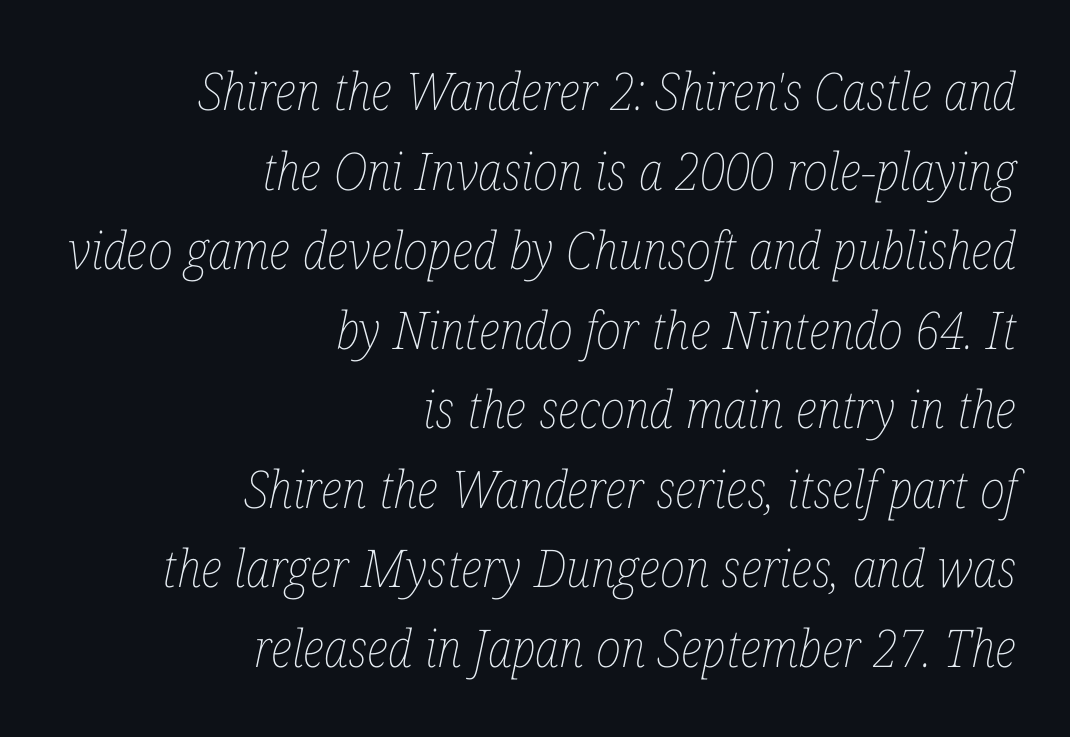
{"italic": "yes", "lean": "right", "slant_degrees": 12, "bold": "no", "weight": "thin", "width": "condensed", "stroke_contrast": "low", "x_height": "medium", "monospaced": "no", "underline": "no", "align": "right", "line_spacing": "normal", "line_spacing_ratio": 1.53, "letter_spacing": "normal", "letter_spacing_em": 0.0, "glyph_px": 52}
